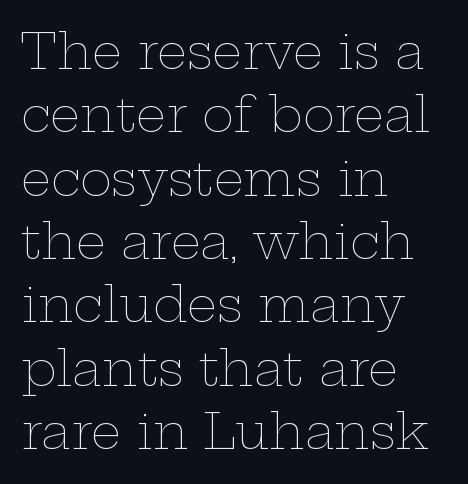
Q: Is the text bold? A: No.
Q: Is the text italic (slanted)? A: No, it is upright.
Q: Is the text underlined? A: No.
Q: How is the paragraph aligned? A: Left-aligned.
Q: Is the spacing between letters normal or unusually wide? A: Normal.
Q: Is the spacing between lines tight, normal or loose? A: Normal.
Q: Width (condensed, normal, or wide)? A: Wide.
Q: Stroke contrast? A: Low.
Q: x-height? A: Medium.
Q: Monospaced? A: No.
